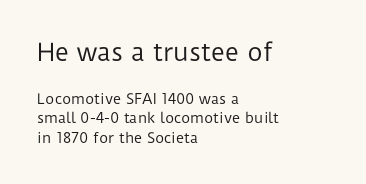
The image shows 24 px text type, upright; set left-aligned, normal line spacing (1.4x), normal letter spacing, not underlined; the first (top) block is 1.71x larger.
